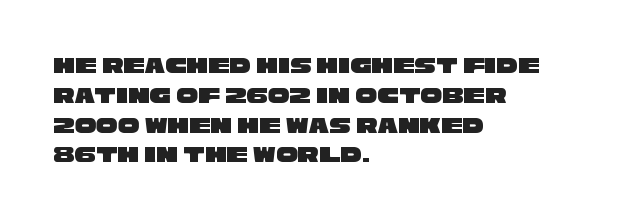
The image shows 24 px text type; set left-aligned, line spacing 1.24x, normal letter spacing, not underlined.
